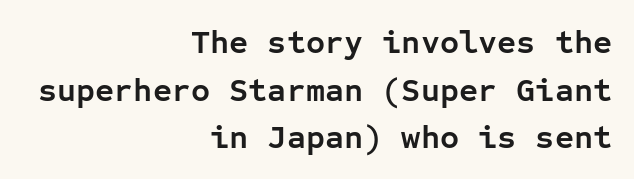
{"serif": "no", "italic": "no", "bold": "yes", "weight": "semibold", "width": "normal", "stroke_contrast": "low", "x_height": "medium", "monospaced": "yes", "underline": "no", "align": "right", "line_spacing": "normal", "line_spacing_ratio": 1.44, "letter_spacing": "normal", "letter_spacing_em": 0.0, "glyph_px": 33}
